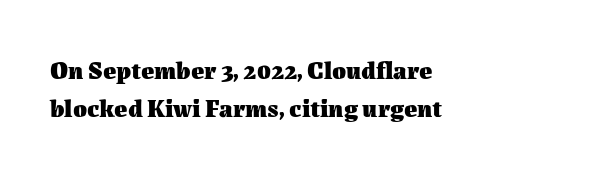
{"italic": "no", "bold": "yes", "underline": "no", "align": "left", "line_spacing": "normal", "line_spacing_ratio": 1.53, "letter_spacing": "normal", "letter_spacing_em": 0.0, "glyph_px": 25}
